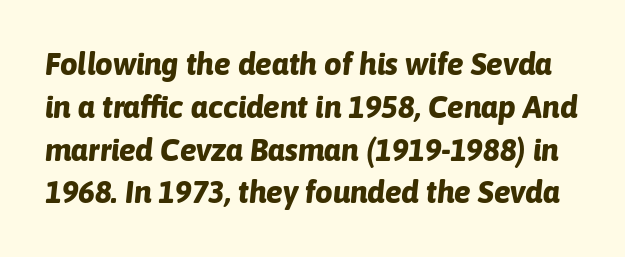
The rendering uses a bold face; every stroke is thick and dark. Bare-footed words on every line. Proportional: the letters do not fall into vertical columns. The line texture is even and compact thanks to regular tracking. The line-height multiplier appears to be the usual default.
